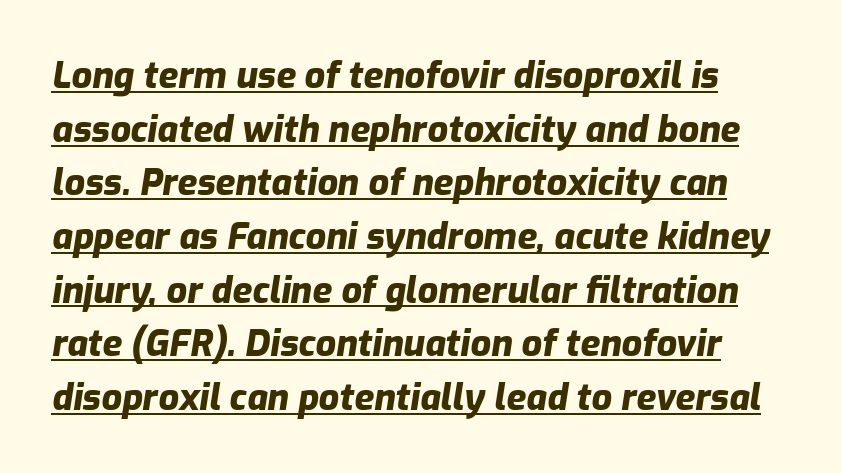
Has an underline been added? It has. Looks like regular typesetting: each glyph gets only the width it needs. Weight: bold. There is no visible air inserted between adjacent glyphs.
